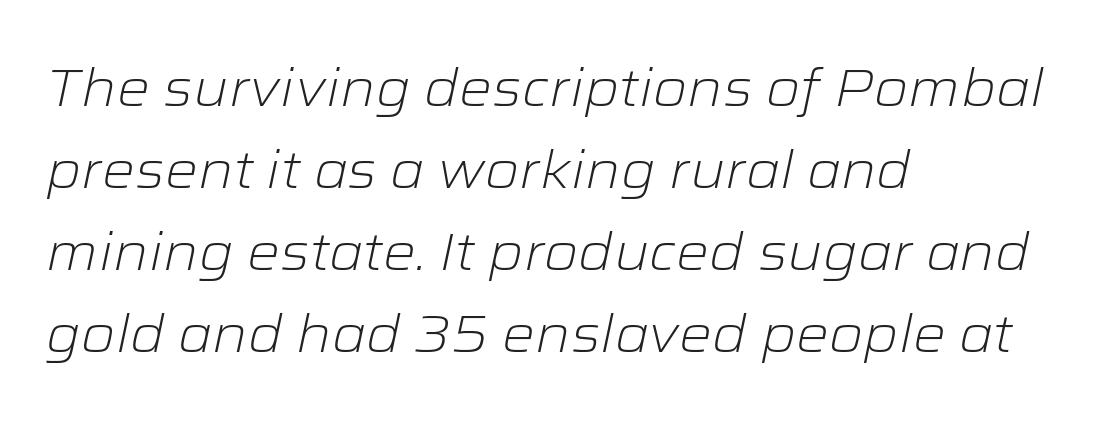
The image shows 52 px light, wide type, italic (leaning right); set left-aligned, normal line spacing (1.58x), normal letter spacing, not underlined; low stroke contrast and a medium x-height.
